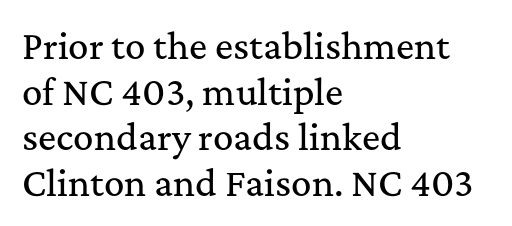
The vertical gap from one line to the next is medium. The foot of each line stays bare and open. It's the straight-up-and-down kind of type. The letters advance in unequal steps, a hallmark of proportional type.
